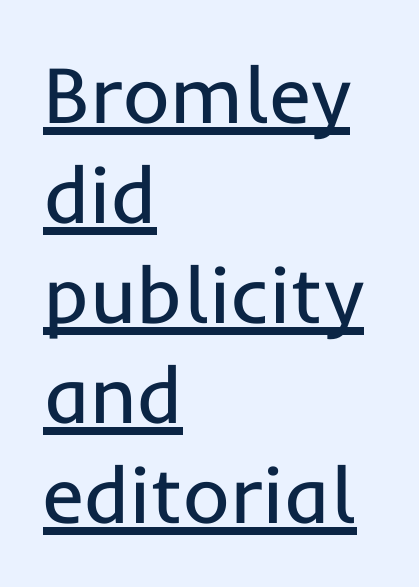
Q: Is the text bold? A: No.
Q: Is the text italic (slanted)? A: No, it is upright.
Q: Is the typeface a serif or a sans-serif typeface? A: Sans-serif.
Q: Is the text underlined? A: Yes.
Q: How is the paragraph aligned? A: Left-aligned.
Q: Is the spacing between letters normal or unusually wide? A: Normal.
Q: Is the spacing between lines tight, normal or loose? A: Normal.
Q: Width (condensed, normal, or wide)? A: Normal.
Q: Stroke contrast? A: Low.
Q: x-height? A: Medium.
Q: Monospaced? A: No.
